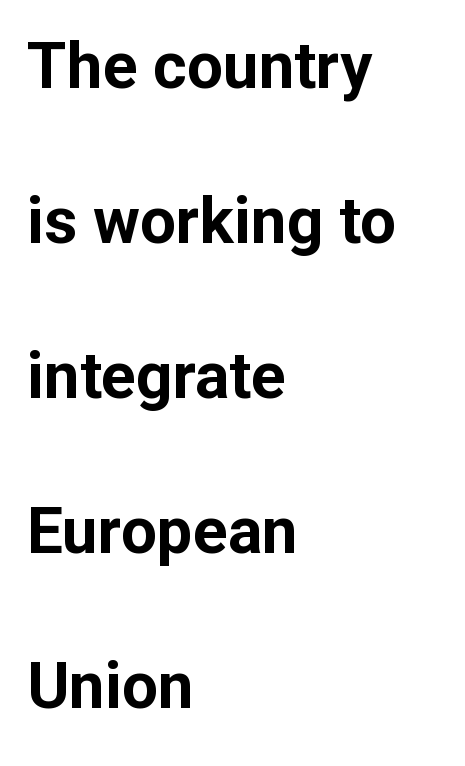
{"serif": "no", "italic": "no", "bold": "yes", "weight": "bold", "width": "normal", "stroke_contrast": "low", "x_height": "medium", "monospaced": "no", "underline": "no", "align": "left", "line_spacing": "loose", "line_spacing_ratio": 2.42, "letter_spacing": "normal", "letter_spacing_em": 0.0, "glyph_px": 64}
